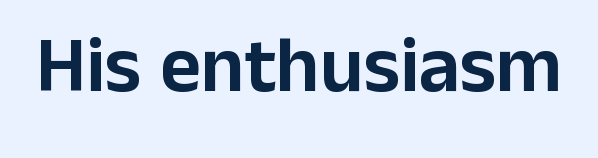
If you drew a line through each stem, it would be perfectly vertical. Each letter keeps its own natural width here, so spacing adapts to shape. The space beneath each line is pristine and unruled. Characters follow at the spacing the type designer built in. Stroke terminals: plain, sans-serif.
